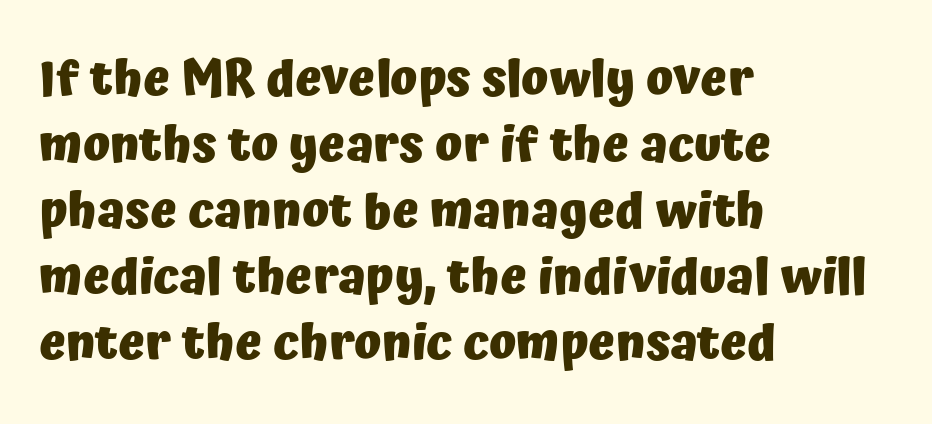
The image shows 50 px heavy sans-serif type, upright; set left-aligned, normal line spacing (1.32x), normal letter spacing, not underlined; low stroke contrast and a medium x-height.
